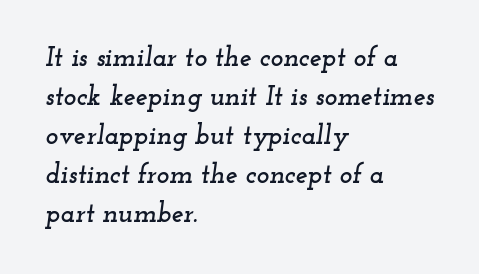
The image shows 27 px text type, italic (leaning right); set left-aligned, normal line spacing (1.44x), normal letter spacing, not underlined.
